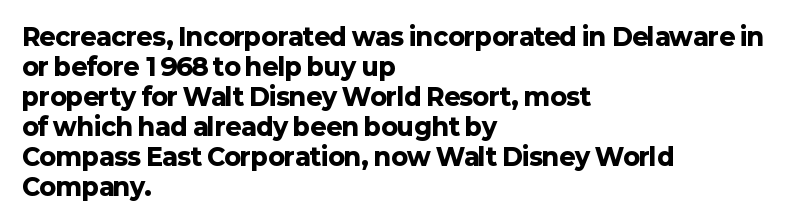
The characters look thick and weighty, a clear bold. Rows of type keep a routine distance in the vertical direction. Each word holds together tightly as a unit, with standard inter-letter gaps. Does the copy run flush right? No — it runs flush left. Beneath every word, the page is bare.
